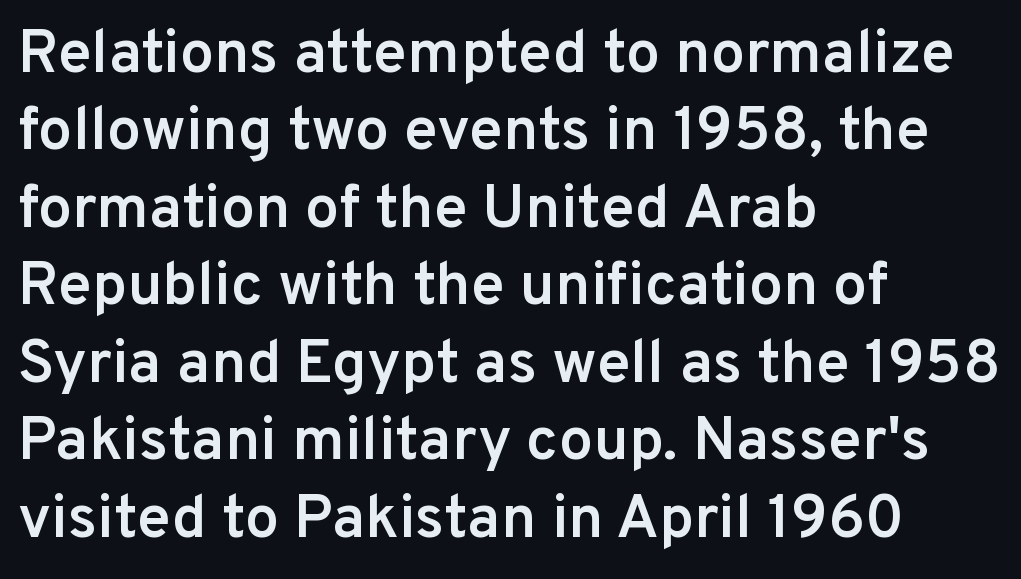
Q: Is the text bold? A: Semi-bold.
Q: Is the text italic (slanted)? A: No, it is upright.
Q: Is the typeface a serif or a sans-serif typeface? A: Sans-serif.
Q: Is the text underlined? A: No.
Q: How is the paragraph aligned? A: Left-aligned.
Q: Is the spacing between letters normal or unusually wide? A: Normal.
Q: Is the spacing between lines tight, normal or loose? A: Normal.
Q: Width (condensed, normal, or wide)? A: Normal.
Q: Stroke contrast? A: Low.
Q: x-height? A: Medium.
Q: Monospaced? A: No.
